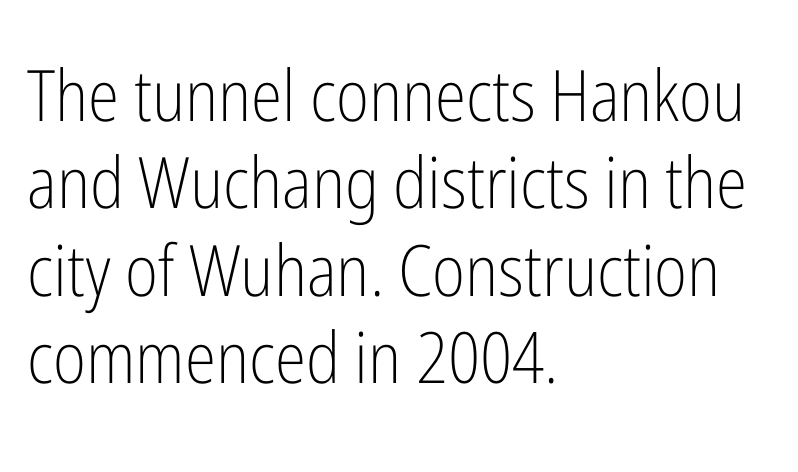
Each line starts at the same left margin while the right side varies. Varying glyph widths throughout — classic text-font behaviour. Observe the ordinary spacing: letters are neighbours, not strangers. Stem width sits at or under what a default text font uses. If you drew a line through each stem, it would be perfectly vertical.
